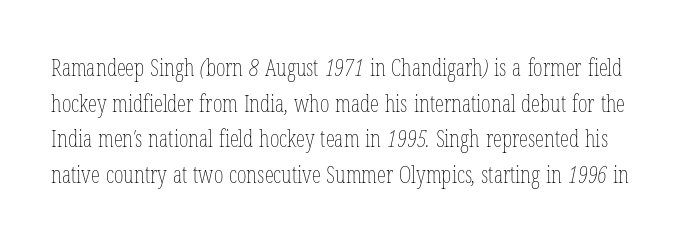
The image shows 23 px text type; set normal line spacing (1.55x), normal letter spacing, not underlined.
